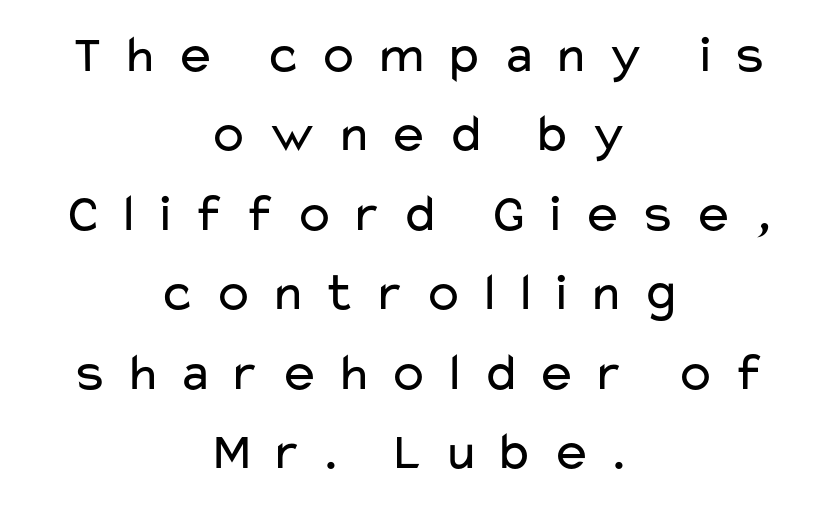
The image shows 54 px regular-weight, wide sans-serif type, upright; set centered, normal line spacing (1.47x), unusually wide letter spacing (+0.3 em), not underlined; low stroke contrast and a medium x-height.
